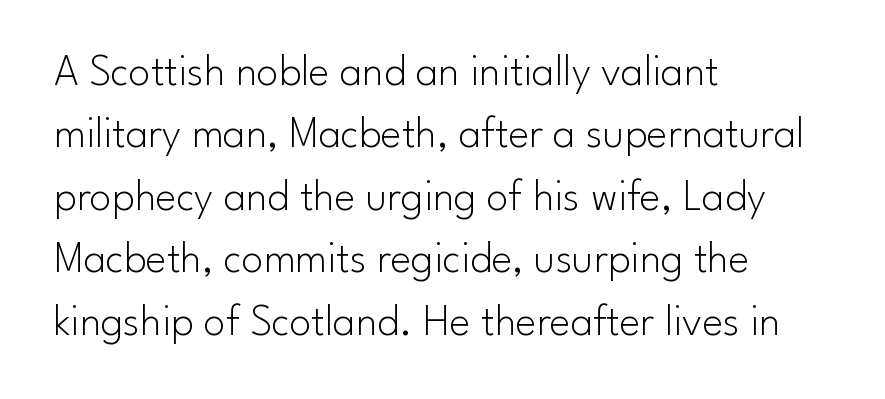
{"serif": "no", "italic": "no", "bold": "no", "weight": "light", "width": "normal", "stroke_contrast": "low", "x_height": "small", "monospaced": "no", "underline": "no", "align": "left", "line_spacing": "normal", "line_spacing_ratio": 1.42, "letter_spacing": "normal", "letter_spacing_em": 0.0, "glyph_px": 44}
